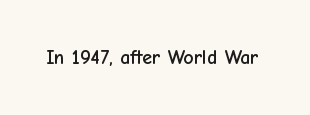
Q: Is the text italic (slanted)? A: No, it is upright.
Q: Is the text underlined? A: No.
Q: Is the spacing between letters normal or unusually wide? A: Normal.
